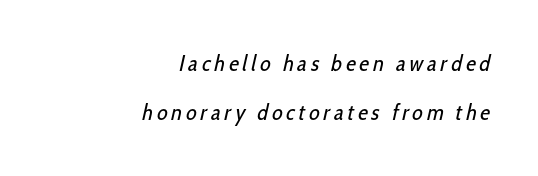
No word sits above an underline. The passage is arranged like a letterhead date or caption credit — flush right. On a weight scale, this lands at 450 or below. Each new line begins a long way beneath the previous one.
